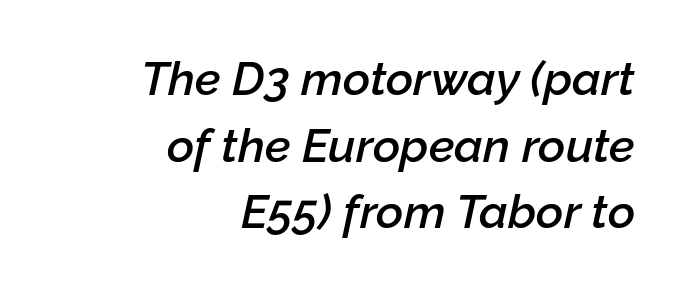
The image shows 47 px semibold type, italic (leaning right); set right-aligned, normal line spacing (1.42x), normal letter spacing, not underlined; low stroke contrast and a medium x-height.
